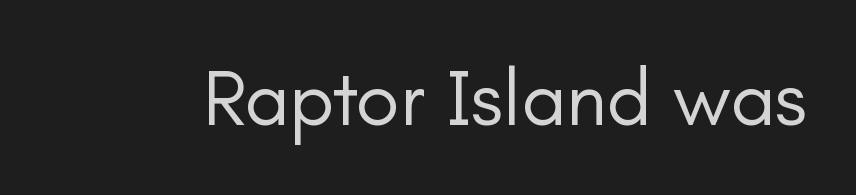
{"serif": "no", "italic": "no", "bold": "no", "weight": "regular", "width": "normal", "stroke_contrast": "low", "x_height": "small", "monospaced": "no", "underline": "no", "letter_spacing": "normal", "letter_spacing_em": 0.0, "glyph_px": 80}
